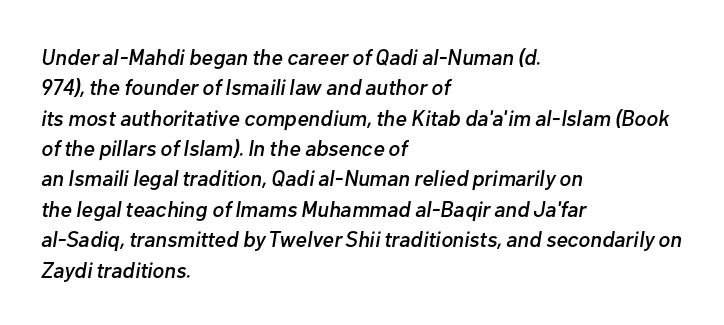
Q: Is the text italic (slanted)? A: Yes, it leans right by about 10 degrees.
Q: Is the text underlined? A: No.
Q: How is the paragraph aligned? A: Left-aligned.
Q: Is the spacing between letters normal or unusually wide? A: Normal.
Q: Is the spacing between lines tight, normal or loose? A: Normal.
